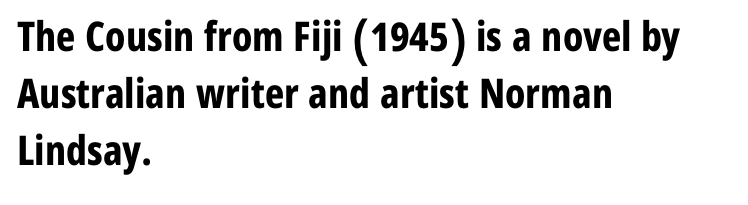
{"serif": "no", "italic": "no", "bold": "yes", "weight": "bold", "width": "condensed", "stroke_contrast": "low", "x_height": "medium", "monospaced": "no", "underline": "no", "align": "left", "line_spacing": "normal", "line_spacing_ratio": 1.39, "letter_spacing": "normal", "letter_spacing_em": 0.0, "glyph_px": 41}
